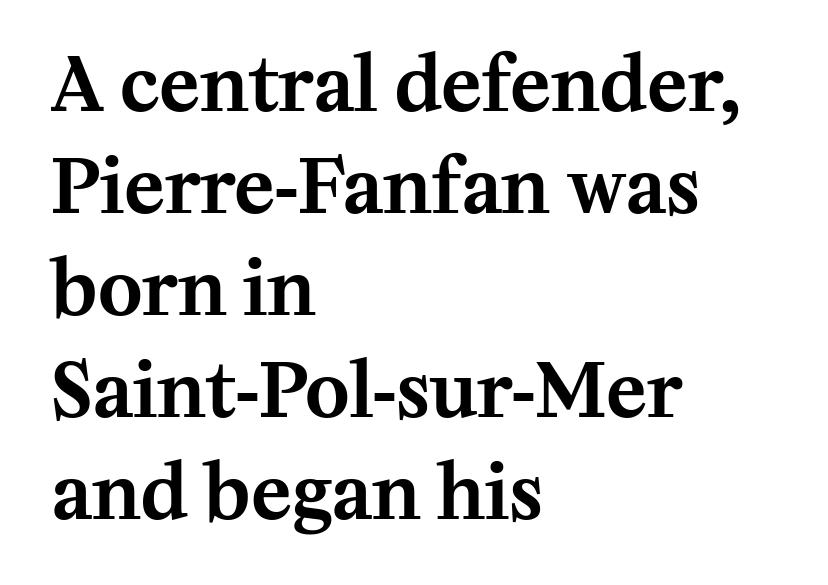
Q: Is the text italic (slanted)? A: No, it is upright.
Q: Is the typeface a serif or a sans-serif typeface? A: Serif.
Q: Is the text underlined? A: No.
Q: How is the paragraph aligned? A: Left-aligned.
Q: Is the spacing between letters normal or unusually wide? A: Normal.
Q: Is the spacing between lines tight, normal or loose? A: Normal.
Q: Width (condensed, normal, or wide)? A: Normal.
Q: Stroke contrast? A: Medium.
Q: x-height? A: Medium.
Q: Monospaced? A: No.
